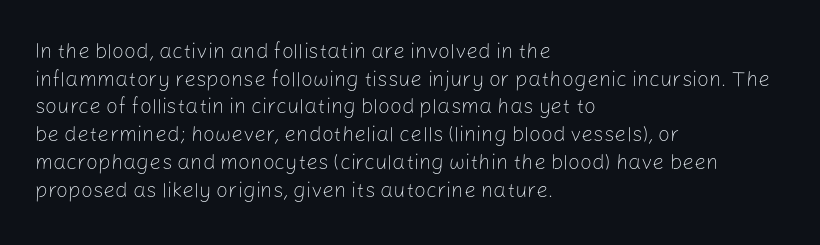
The image shows 21 px text type, upright; set left-aligned, normal line spacing (1.32x), normal letter spacing, not underlined.
